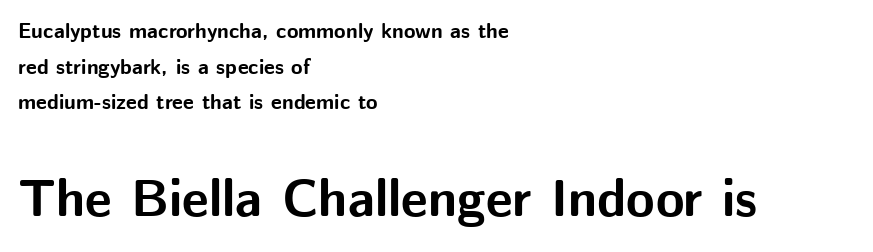
{"serif": "no", "italic": "no", "bold": "yes", "weight": "bold", "width": "normal", "stroke_contrast": "medium", "x_height": "medium", "monospaced": "no", "underline": "no", "align": "left", "line_spacing": "normal", "line_spacing_ratio": 1.7, "letter_spacing": "normal", "letter_spacing_em": 0.0, "larger_block": "second", "size_ratio": 2.48, "glyph_px": 52}
